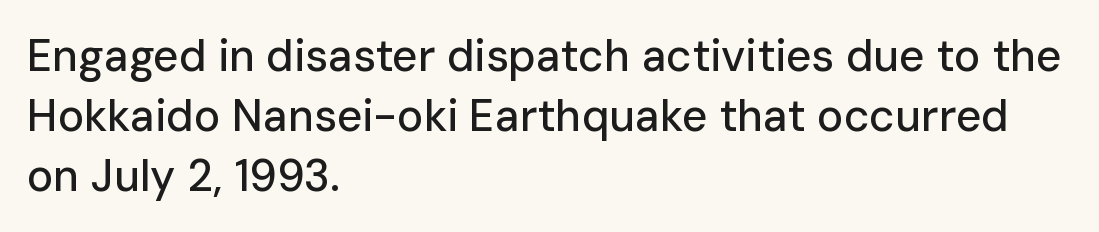
{"serif": "no", "italic": "no", "width": "normal", "stroke_contrast": "low", "x_height": "medium", "monospaced": "no", "underline": "no", "align": "left", "line_spacing": "normal", "line_spacing_ratio": 1.36, "letter_spacing": "normal", "letter_spacing_em": 0.0, "glyph_px": 44}
